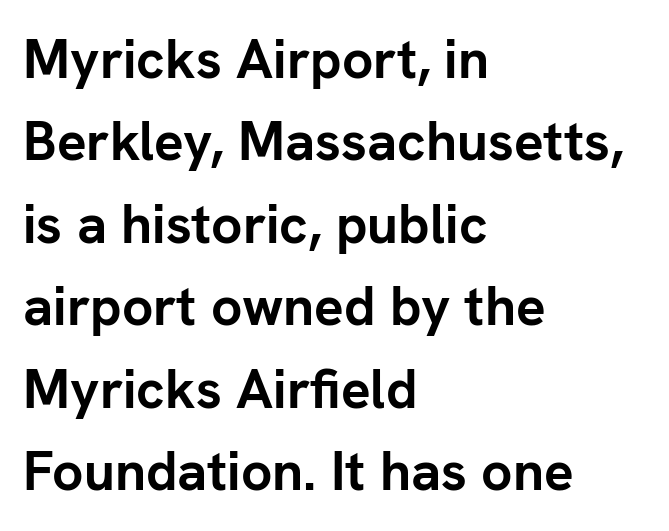
Whoever set this chose a conventional vertical rhythm. In terms of posture, this sample is upright. The specimen omits any rule beneath the text block's lines. The font family rendered here belongs to the sans-serif group. These lines are rendered in a variable-pitch font. The rag falls on the right side of this text block.
